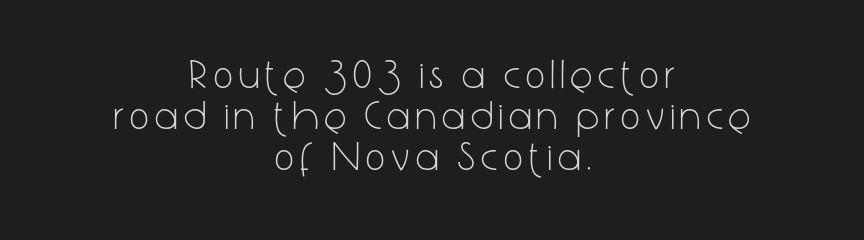
{"serif": "no", "italic": "no", "bold": "no", "weight": "light", "width": "condensed", "stroke_contrast": "low", "x_height": "medium", "monospaced": "no", "underline": "no", "align": "center", "line_spacing": "tight", "line_spacing_ratio": 1.0, "glyph_px": 41}
